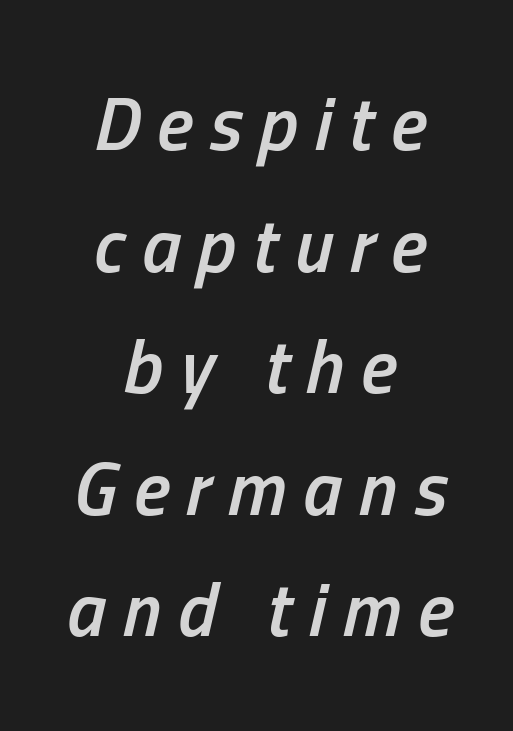
The sample has been set in demibold, a notch under bold. Does extra space separate the letters? Yes, quite a lot of it. Anything drawn beneath the words? Only blank space. Line spacing here is normal. Line starts and ends both wander, symmetrically. In terms of posture, this sample is oblique.
